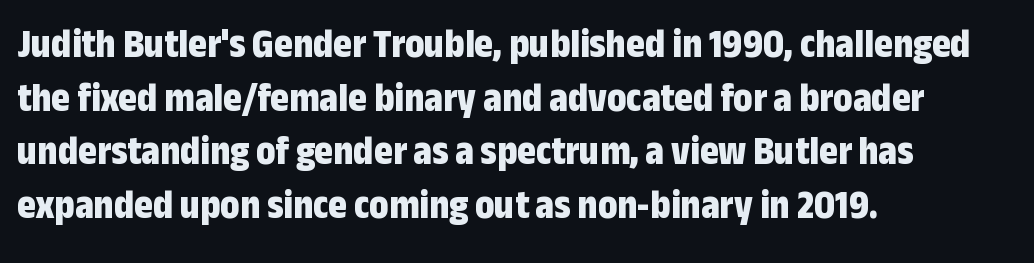
Q: Is the text bold? A: Yes.
Q: Is the text italic (slanted)? A: No, it is upright.
Q: Is the typeface a serif or a sans-serif typeface? A: Sans-serif.
Q: Is the text underlined? A: No.
Q: How is the paragraph aligned? A: Left-aligned.
Q: Is the spacing between letters normal or unusually wide? A: Normal.
Q: Is the spacing between lines tight, normal or loose? A: Normal.
Q: Width (condensed, normal, or wide)? A: Condensed.
Q: Stroke contrast? A: Low.
Q: x-height? A: Medium.
Q: Monospaced? A: No.
